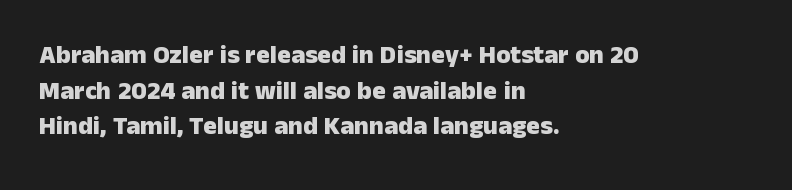
Descenders are the only things crossing below the line. Weight: bold. The tracking reads as untouched default to a designer's eye. A typesetter would mark this as roman, not italic.
